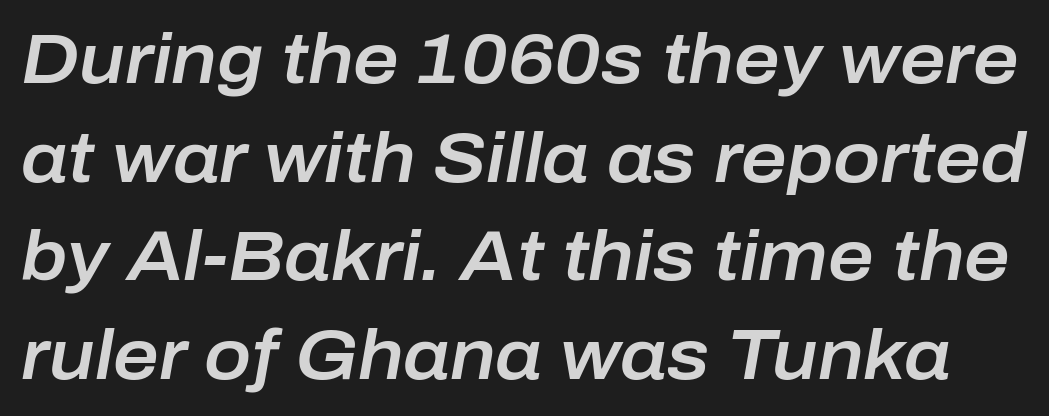
{"italic": "yes", "lean": "right", "slant_degrees": 10, "width": "normal", "stroke_contrast": "low", "x_height": "medium", "monospaced": "no", "underline": "no", "line_spacing": "normal", "line_spacing_ratio": 1.41, "letter_spacing": "normal", "letter_spacing_em": 0.0, "glyph_px": 70}
